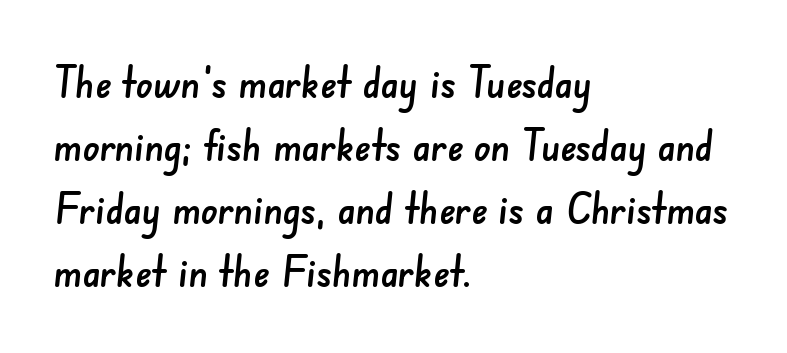
The image shows 42 px sans-serif type; set left-aligned, normal line spacing (1.5x), normal letter spacing, not underlined; low stroke contrast and a small x-height.
